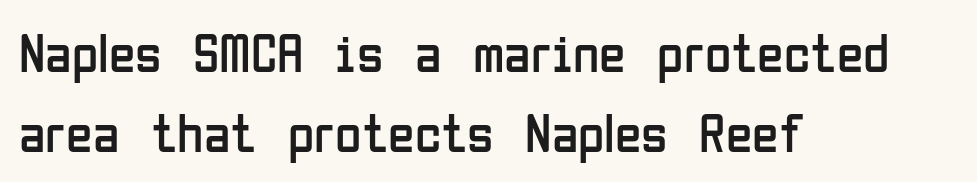
{"serif": "no", "italic": "no", "bold": "no", "weight": "regular", "width": "condensed", "stroke_contrast": "low", "x_height": "medium", "monospaced": "no", "underline": "no", "align": "left", "line_spacing": "normal", "line_spacing_ratio": 1.48, "letter_spacing": "normal", "letter_spacing_em": 0.0, "glyph_px": 54}
